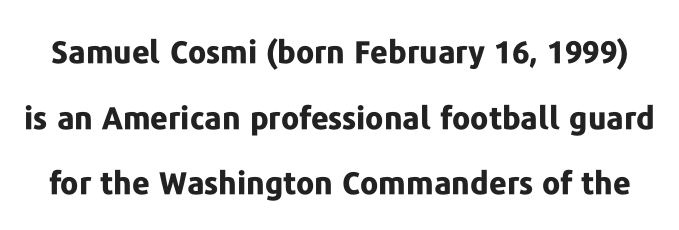
The image shows 31 px bold sans-serif type, upright; set loose line spacing (2.12x), normal letter spacing, not underlined; low stroke contrast and a medium x-height.
